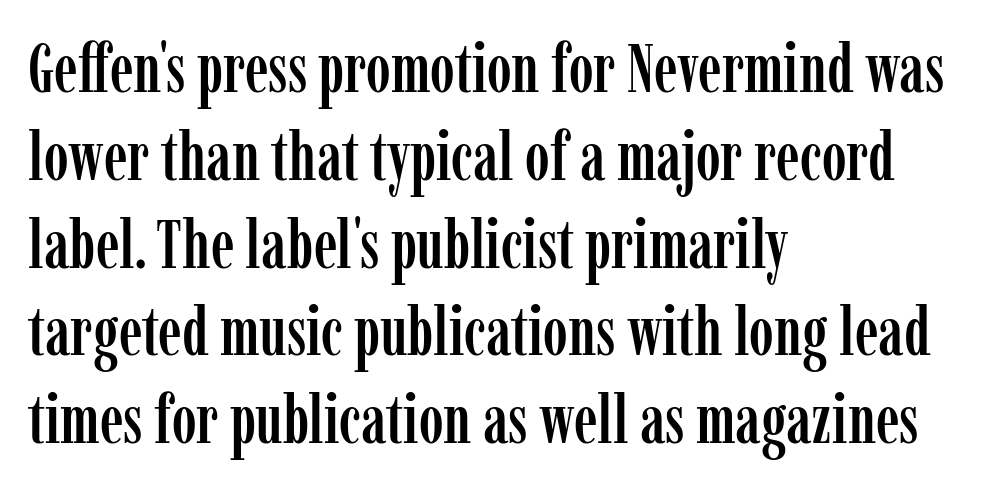
Q: Is the text italic (slanted)? A: No, it is upright.
Q: Is the typeface a serif or a sans-serif typeface? A: Serif.
Q: Is the text underlined? A: No.
Q: How is the paragraph aligned? A: Left-aligned.
Q: Is the spacing between letters normal or unusually wide? A: Normal.
Q: Is the spacing between lines tight, normal or loose? A: Normal.
Q: Width (condensed, normal, or wide)? A: Condensed.
Q: Stroke contrast? A: Low.
Q: x-height? A: Medium.
Q: Monospaced? A: No.
